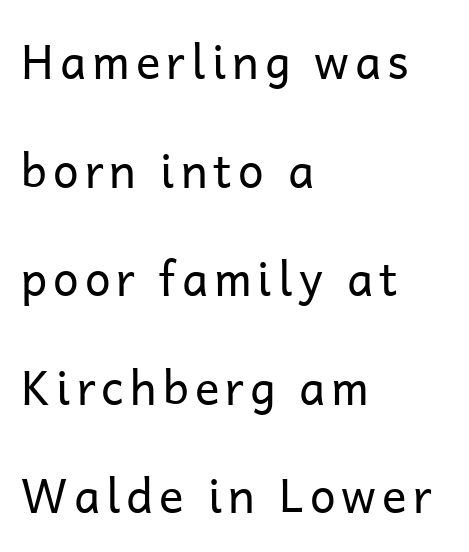
Q: Is the text bold? A: No.
Q: Is the text italic (slanted)? A: No, it is upright.
Q: Is the typeface a serif or a sans-serif typeface? A: Sans-serif.
Q: Is the text underlined? A: No.
Q: How is the paragraph aligned? A: Left-aligned.
Q: Is the spacing between lines tight, normal or loose? A: Loose.
Q: Width (condensed, normal, or wide)? A: Normal.
Q: Stroke contrast? A: Low.
Q: x-height? A: Medium.
Q: Monospaced? A: No.
